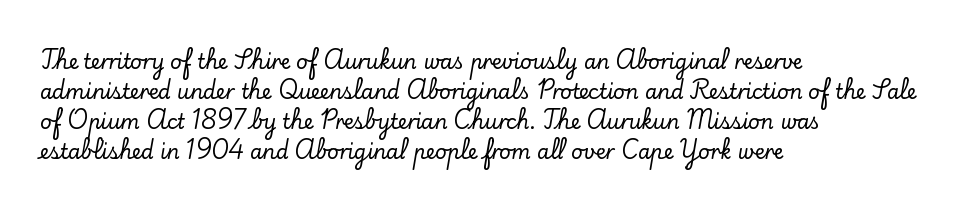
The passage shown has conventional tracking throughout. Is there much room between lines? A standard amount, neither cramped nor airy. Plain, unruled lines of type. Typeset ragged right — the left edge is the straight one.
